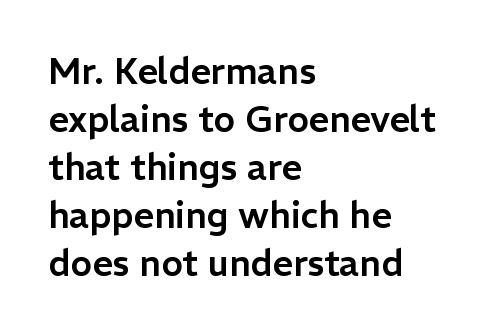
The image shows 36 px sans-serif type, upright; set left-aligned, normal line spacing (1.33x), normal letter spacing, not underlined; low stroke contrast and a medium x-height.
